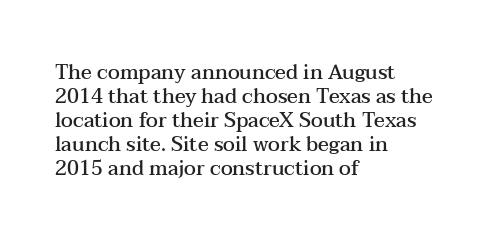
Q: Is the text bold? A: Semi-bold.
Q: Is the text italic (slanted)? A: No, it is upright.
Q: Is the text underlined? A: No.
Q: How is the paragraph aligned? A: Left-aligned.
Q: Is the spacing between letters normal or unusually wide? A: Normal.
